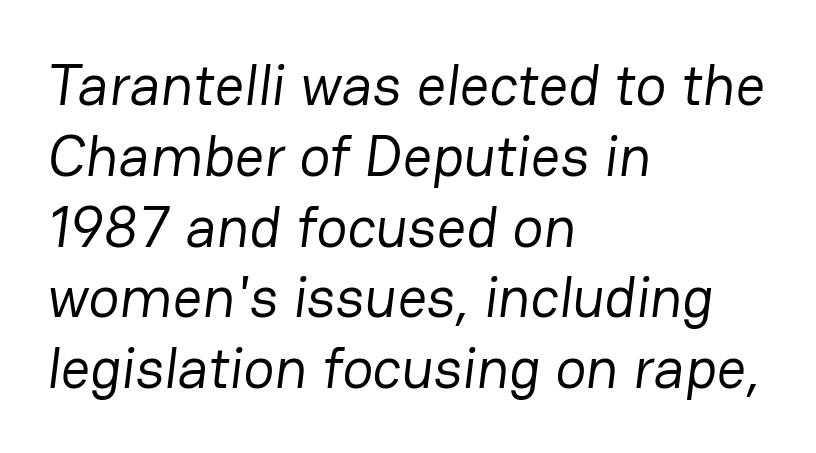
Q: Is the text bold? A: No.
Q: Is the typeface a serif or a sans-serif typeface? A: Sans-serif.
Q: Is the text underlined? A: No.
Q: How is the paragraph aligned? A: Left-aligned.
Q: Is the spacing between letters normal or unusually wide? A: Normal.
Q: Width (condensed, normal, or wide)? A: Normal.
Q: Stroke contrast? A: Low.
Q: x-height? A: Medium.
Q: Monospaced? A: No.
